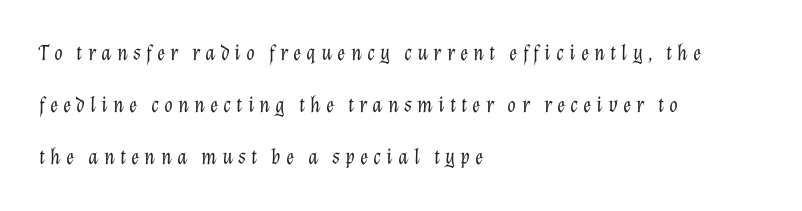
Q: Is the text bold? A: No.
Q: Is the text italic (slanted)? A: Yes, it leans right by about 12 degrees.
Q: Is the text underlined? A: No.
Q: How is the paragraph aligned? A: Left-aligned.
Q: Is the spacing between letters normal or unusually wide? A: Unusually wide.
Q: Is the spacing between lines tight, normal or loose? A: Loose.
